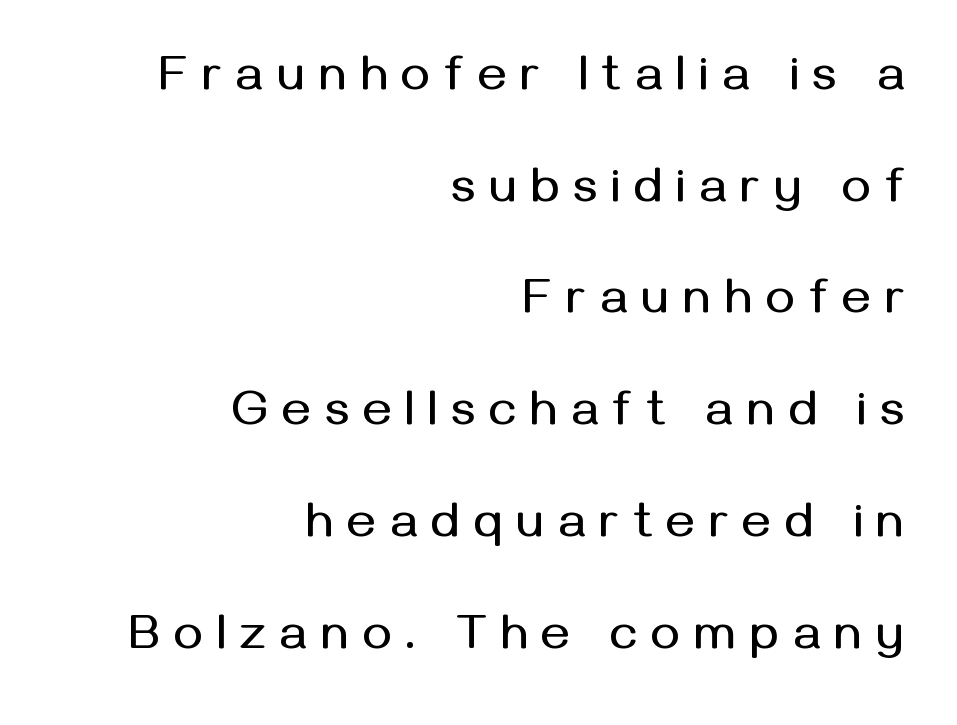
The image shows 49 px sans-serif type, upright; set right-aligned, loose line spacing (2.28x), unusually wide letter spacing (+0.29 em), not underlined; medium stroke contrast and a medium x-height.
